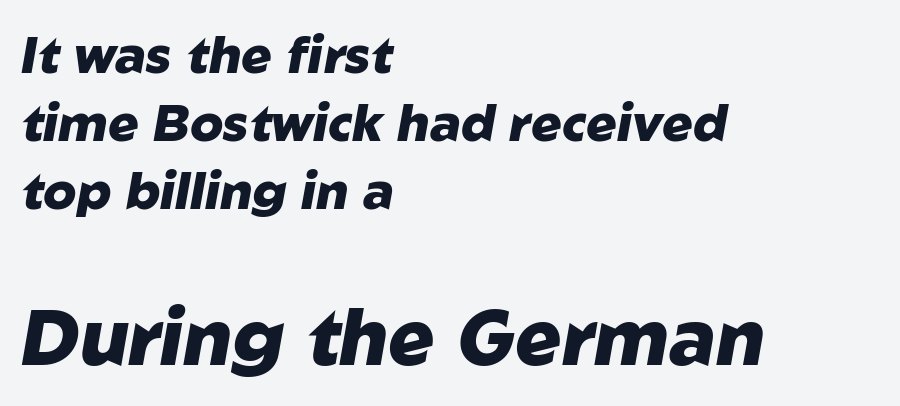
{"italic": "yes", "lean": "right", "slant_degrees": 10, "bold": "yes", "weight": "heavy", "width": "normal", "stroke_contrast": "low", "x_height": "medium", "monospaced": "no", "underline": "no", "align": "left", "line_spacing": "normal", "line_spacing_ratio": 1.33, "letter_spacing": "normal", "letter_spacing_em": 0.0, "larger_block": "second", "size_ratio": 1.51, "glyph_px": 77}
